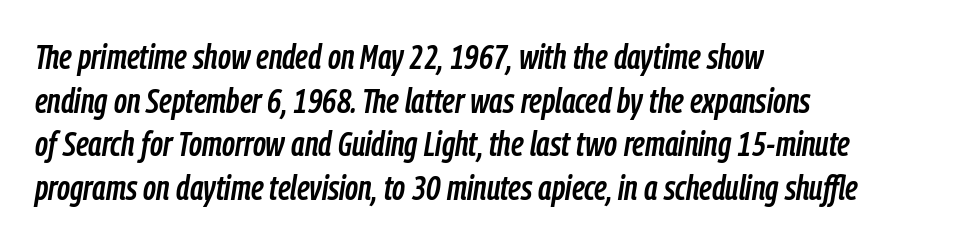
{"italic": "yes", "lean": "right", "slant_degrees": 9, "width": "condensed", "stroke_contrast": "low", "x_height": "medium", "monospaced": "no", "underline": "no", "align": "left", "line_spacing": "normal", "line_spacing_ratio": 1.25, "letter_spacing": "normal", "letter_spacing_em": 0.0, "glyph_px": 35}
